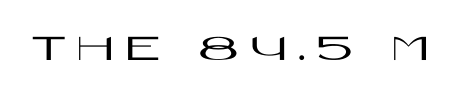
The lettering holds an erect, upright posture throughout. Varying glyph widths throughout — classic text-font behaviour. Regarding serifs, this sample does without them. Nobody drew a line under any word here.
